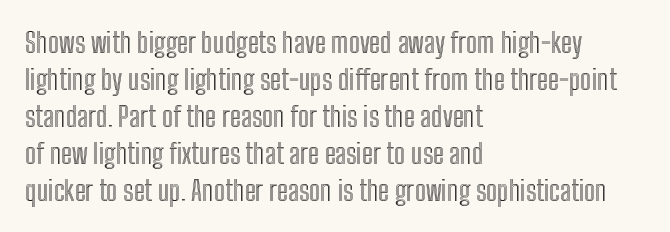
How are the letters spaced? Ordinarily, with no added tracking. This sample has the flowing, uneven cadence of proportional lettering. Style check: upright. This block has exactly the height ordinary leading produces. Quick note: underline off.
